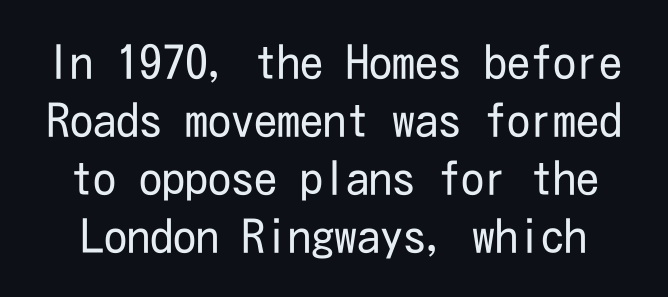
The leading is moderate, giving the passage an even texture. The glyphs in this specimen are sans serif. The horizontal fit of the characters is conventional and even. Decoration check: the copy has no underline.
